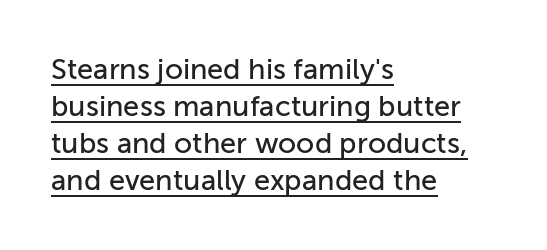
Q: Is the text italic (slanted)? A: No, it is upright.
Q: Is the typeface a serif or a sans-serif typeface? A: Sans-serif.
Q: Is the text underlined? A: Yes.
Q: How is the paragraph aligned? A: Left-aligned.
Q: Is the spacing between letters normal or unusually wide? A: Normal.
Q: Is the spacing between lines tight, normal or loose? A: Normal.
Q: Width (condensed, normal, or wide)? A: Normal.
Q: Stroke contrast? A: Low.
Q: x-height? A: Medium.
Q: Monospaced? A: No.
